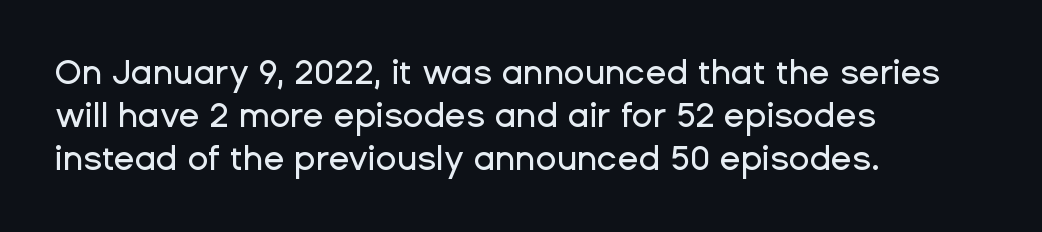
The strip under each line holds only bare page. No italicization has been applied; the sample stays upright. Leftover space on each line is placed entirely after the last word. The passage shown is typeset with a sans-serif family. Does the leading feel generous? No, just average. Character widths vary here, with narrow letters taking less room than wide ones.
